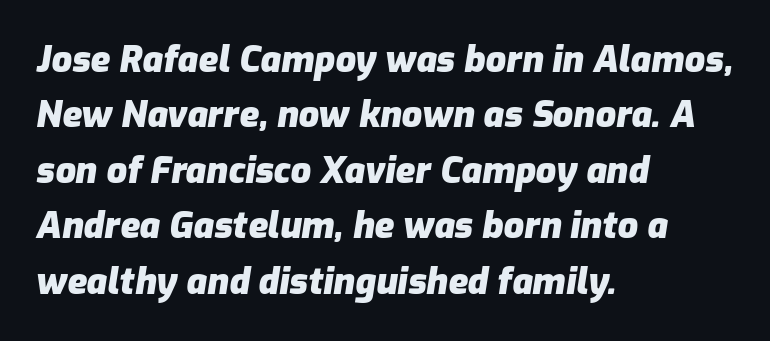
Quick note: italic. One glance says typical: line gaps are just what's usual. Typographic density is high because the face is bold. Check the space under the baseline: it is left empty. The typesetter chose a ragged-right arrangement here. Nobody touched the tracking dial on this one.
